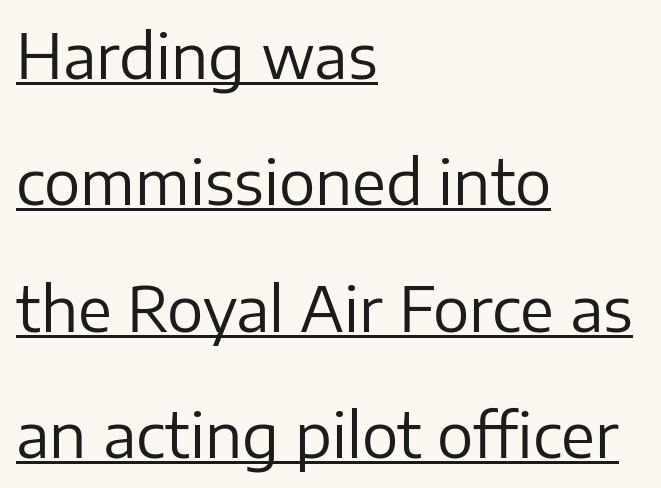
Q: Is the text bold? A: No.
Q: Is the text italic (slanted)? A: No, it is upright.
Q: Is the typeface a serif or a sans-serif typeface? A: Sans-serif.
Q: Is the text underlined? A: Yes.
Q: How is the paragraph aligned? A: Left-aligned.
Q: Is the spacing between letters normal or unusually wide? A: Normal.
Q: Is the spacing between lines tight, normal or loose? A: Loose.
Q: Width (condensed, normal, or wide)? A: Normal.
Q: Stroke contrast? A: Low.
Q: x-height? A: Medium.
Q: Monospaced? A: No.
